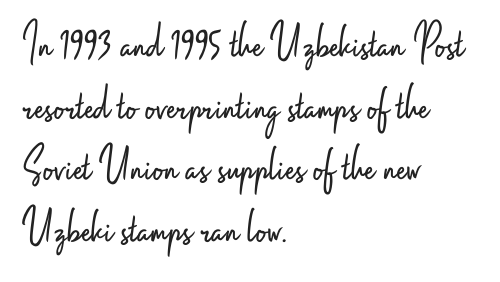
{"serif": "no", "bold": "no", "weight": "light", "width": "condensed", "stroke_contrast": "low", "x_height": "small", "monospaced": "no", "underline": "no", "align": "left", "line_spacing_ratio": 1.21, "letter_spacing": "normal", "letter_spacing_em": 0.0, "glyph_px": 51}
